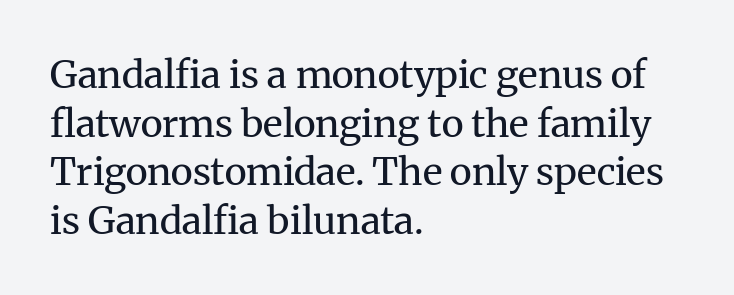
Words float on clear page, feet unadorned. Think of a printed novel: that variable character pitch is what you see here. The designer went with a serif here, giving each stem small feet. Whoever set this chose a conventional vertical rhythm. The lettering holds an erect, upright posture throughout. Stroke thickness stays within the range of a standard reading face or lighter.
